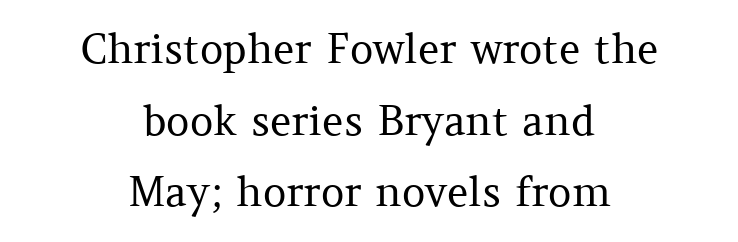
Q: Is the text bold? A: No.
Q: Is the text italic (slanted)? A: No, it is upright.
Q: Is the typeface a serif or a sans-serif typeface? A: Serif.
Q: Is the text underlined? A: No.
Q: How is the paragraph aligned? A: Centered.
Q: Is the spacing between letters normal or unusually wide? A: Normal.
Q: Width (condensed, normal, or wide)? A: Normal.
Q: Stroke contrast? A: Medium.
Q: x-height? A: Medium.
Q: Monospaced? A: No.
